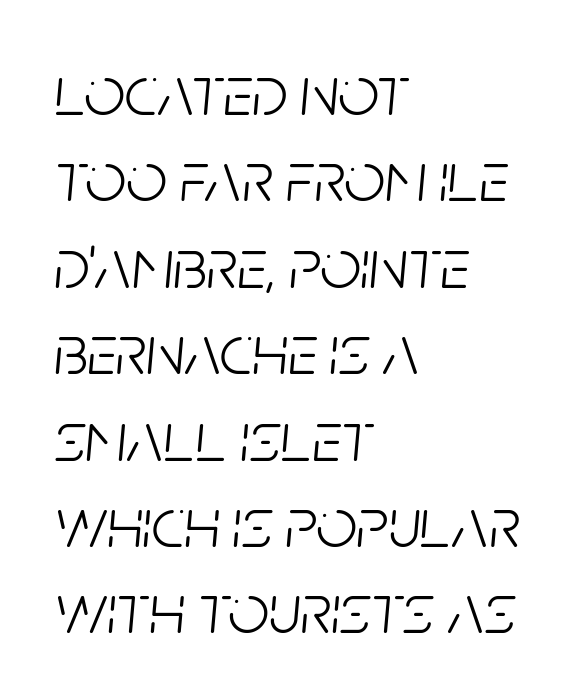
Q: Is the text bold? A: No.
Q: Is the text italic (slanted)? A: Yes, it leans right by about 5 degrees.
Q: Is the text underlined? A: No.
Q: How is the paragraph aligned? A: Left-aligned.
Q: Is the spacing between letters normal or unusually wide? A: Normal.
Q: Width (condensed, normal, or wide)? A: Condensed.
Q: Stroke contrast? A: Low.
Q: x-height? A: Large.
Q: Monospaced? A: No.
